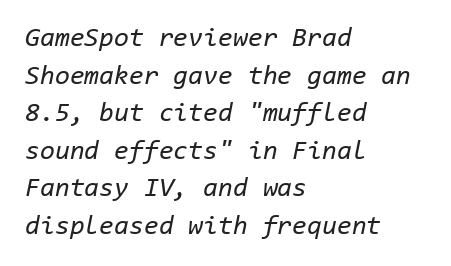
Vertically, the passage feels balanced, rows spaced as you'd expect. Leftover space on each line is placed entirely after the last word. Looking at the ascenders, they clearly lean. Compared with a typical body face, this is equally light or lighter still. Plain, unruled lines of type. Is the letter spacing exaggerated? No — it looks like the ordinary default.
